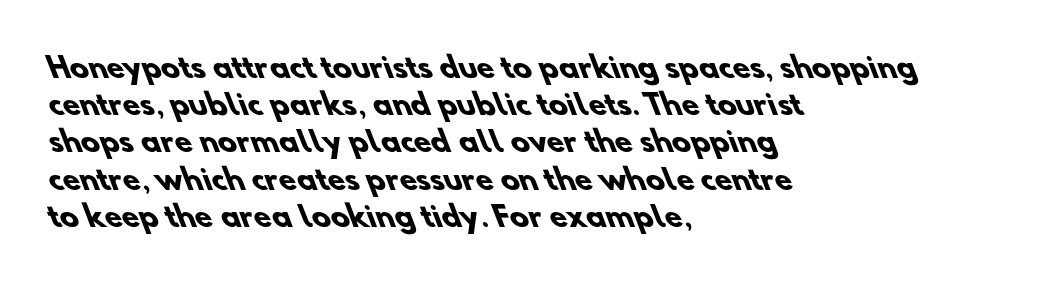
{"serif": "no", "bold": "yes", "weight": "heavy", "width": "normal", "stroke_contrast": "low", "x_height": "small", "monospaced": "no", "underline": "no", "align": "left", "line_spacing": "normal", "line_spacing_ratio": 1.33, "letter_spacing": "normal", "letter_spacing_em": 0.0, "glyph_px": 28}
